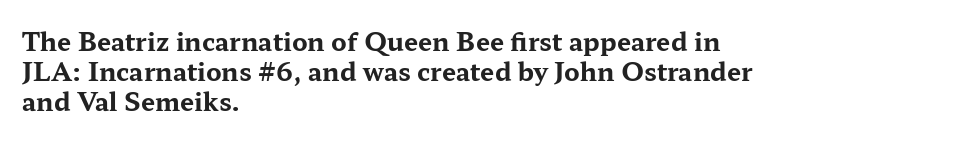
The image shows 25 px bold type, upright; set left-aligned, line spacing 1.21x, normal letter spacing, not underlined.
